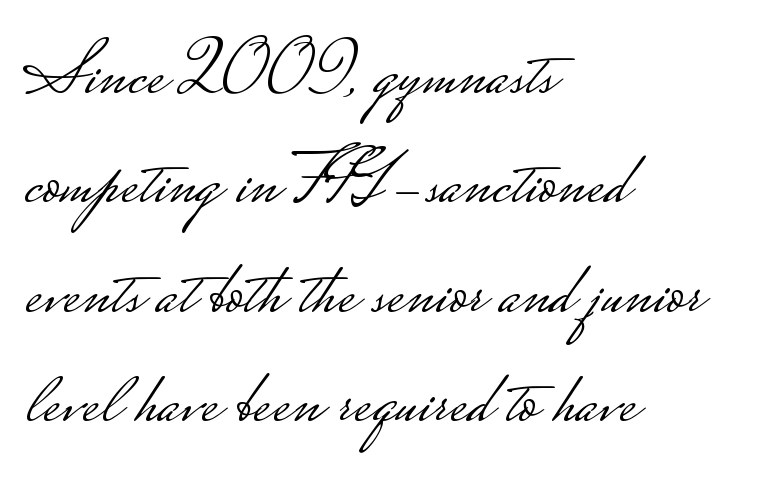
Descenders hang freely into open space. Baseline-to-baseline distance is the conventional proportion of letter height. The rendering anchors every line to the left-hand side. Here the designer chose a conventional face with non-uniform glyph widths.
